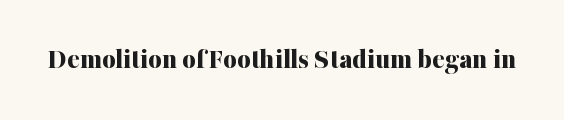
Tracking here is standard; glyphs follow each other at the usual distance. This sample has the flowing, uneven cadence of proportional lettering. Letters rest on an invisible, unmarked baseline. Characters remain perfectly vertical along every line. Serifs: yes, visible at the terminals of the letterforms.
